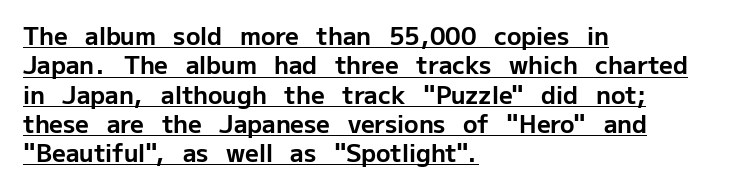
Q: Is the text bold? A: Yes.
Q: Is the text italic (slanted)? A: No, it is upright.
Q: Is the text underlined? A: Yes.
Q: How is the paragraph aligned? A: Left-aligned.
Q: Is the spacing between letters normal or unusually wide? A: Normal.
